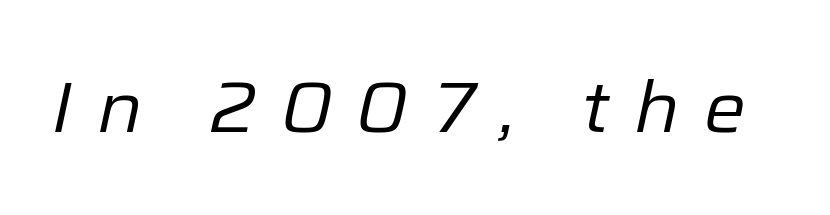
The image shows 71 px regular-weight type, italic (leaning right); set unusually wide letter spacing (+0.34 em), not underlined; low stroke contrast and a medium x-height.
